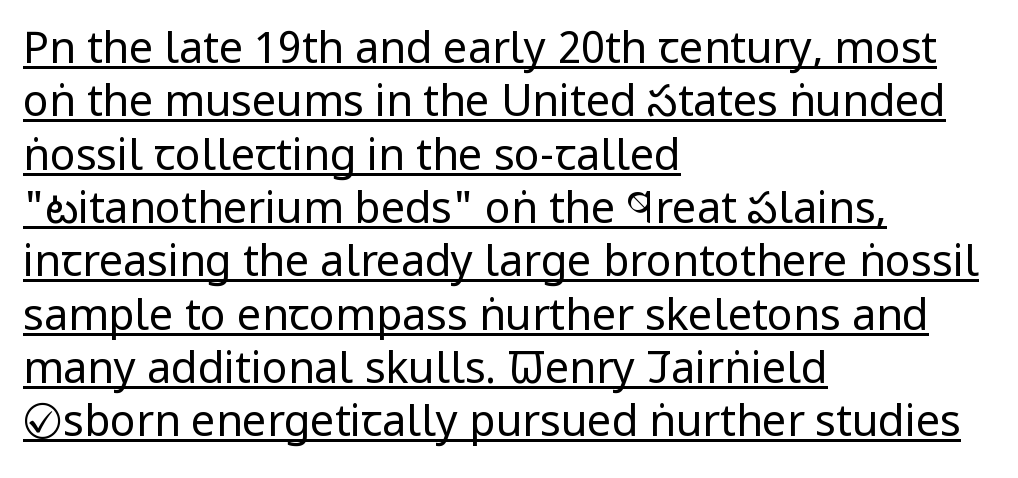
{"serif": "no", "italic": "no", "bold": "no", "weight": "regular", "width": "condensed", "stroke_contrast": "low", "x_height": "large", "monospaced": "no", "underline": "yes", "align": "left", "line_spacing_ratio": 1.24, "letter_spacing": "normal", "letter_spacing_em": 0.0, "glyph_px": 43}
